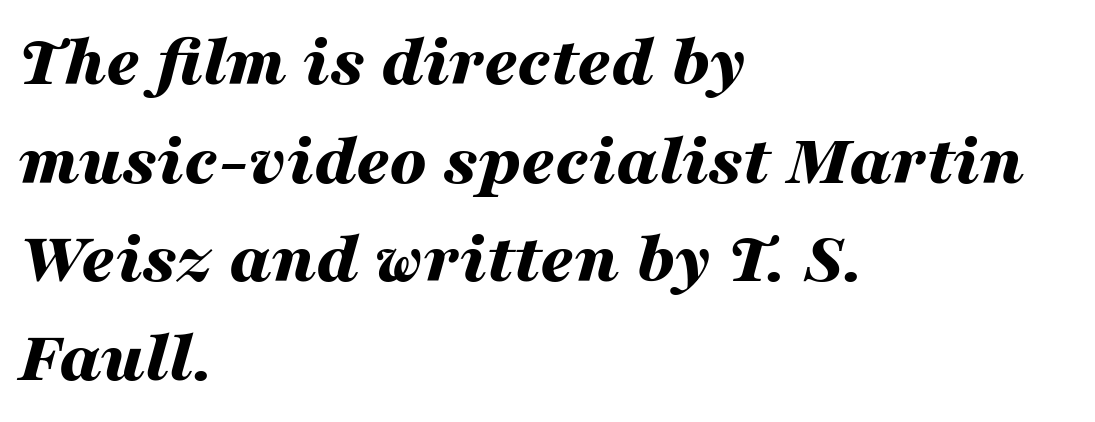
{"italic": "yes", "lean": "right", "slant_degrees": 16, "bold": "yes", "weight": "bold", "width": "wide", "stroke_contrast": "medium", "x_height": "medium", "monospaced": "no", "underline": "no", "align": "left", "line_spacing": "normal", "line_spacing_ratio": 1.35, "letter_spacing": "normal", "letter_spacing_em": 0.0, "glyph_px": 73}
